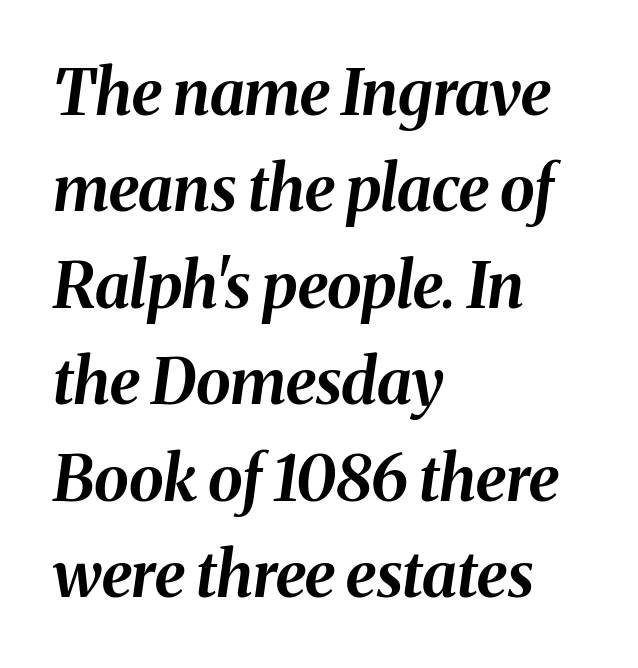
{"italic": "yes", "lean": "right", "slant_degrees": 8, "bold": "yes", "weight": "bold", "width": "normal", "stroke_contrast": "medium", "x_height": "medium", "monospaced": "no", "underline": "no", "align": "left", "line_spacing": "normal", "line_spacing_ratio": 1.53, "letter_spacing": "normal", "letter_spacing_em": 0.0, "glyph_px": 63}
